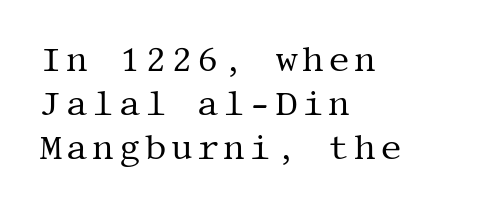
The image shows 34 px regular-weight serif type, upright; set left-aligned, normal line spacing (1.29x), not underlined; medium stroke contrast and a large x-height.
